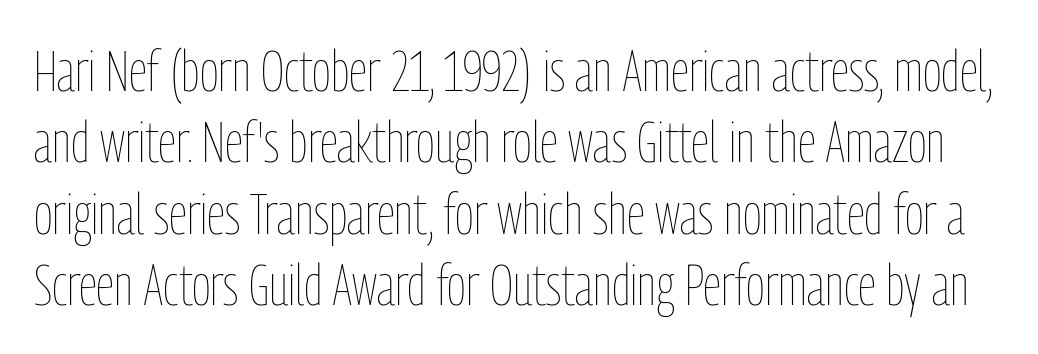
Q: Is the text bold? A: No.
Q: Is the text italic (slanted)? A: No, it is upright.
Q: Is the text underlined? A: No.
Q: Is the spacing between letters normal or unusually wide? A: Normal.
Q: Width (condensed, normal, or wide)? A: Condensed.
Q: Stroke contrast? A: Low.
Q: x-height? A: Medium.
Q: Monospaced? A: No.
